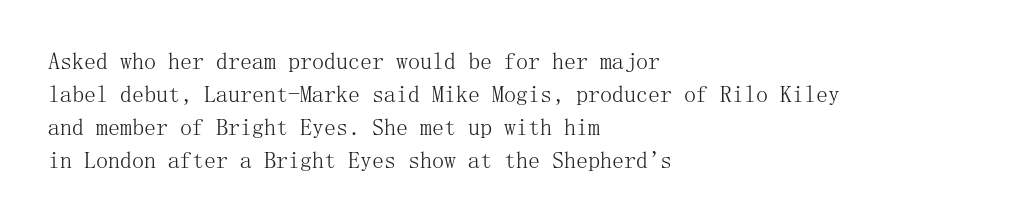
Q: Is the text bold? A: No.
Q: Is the text italic (slanted)? A: No, it is upright.
Q: Is the text underlined? A: No.
Q: How is the paragraph aligned? A: Left-aligned.
Q: Is the spacing between letters normal or unusually wide? A: Normal.
Q: Is the spacing between lines tight, normal or loose? A: Normal.
